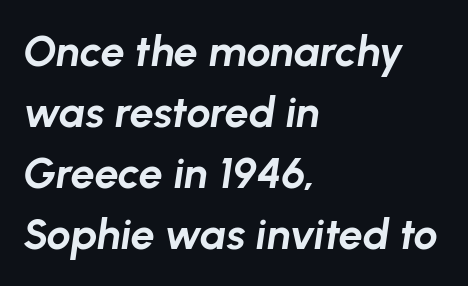
Q: Is the text bold? A: Yes.
Q: Is the text italic (slanted)? A: Yes, it leans right by about 8 degrees.
Q: Is the text underlined? A: No.
Q: How is the paragraph aligned? A: Left-aligned.
Q: Is the spacing between letters normal or unusually wide? A: Normal.
Q: Is the spacing between lines tight, normal or loose? A: Normal.
Q: Width (condensed, normal, or wide)? A: Normal.
Q: Stroke contrast? A: Low.
Q: x-height? A: Medium.
Q: Monospaced? A: No.
